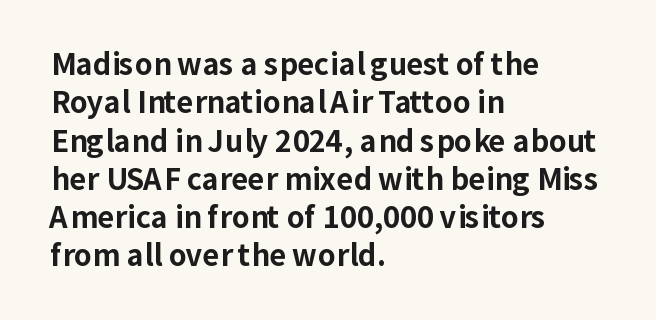
{"serif": "no", "italic": "no", "bold": "yes", "weight": "bold", "width": "normal", "stroke_contrast": "low", "x_height": "medium", "monospaced": "no", "underline": "no", "align": "left", "line_spacing": "normal", "line_spacing_ratio": 1.32, "letter_spacing": "normal", "letter_spacing_em": 0.0, "glyph_px": 29}
